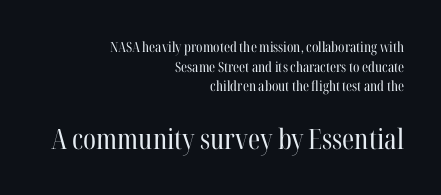
Q: Is the text bold? A: No.
Q: Is the text italic (slanted)? A: No, it is upright.
Q: Is the typeface a serif or a sans-serif typeface? A: Serif.
Q: Is the text underlined? A: No.
Q: How is the paragraph aligned? A: Right-aligned.
Q: Is the spacing between letters normal or unusually wide? A: Normal.
Q: Is the spacing between lines tight, normal or loose? A: Normal.
Q: Which block of text is set in a larger size, the first (top) or the second (bottom)? A: The second (bottom) one.
Q: Width (condensed, normal, or wide)? A: Condensed.
Q: Stroke contrast? A: High.
Q: x-height? A: Medium.
Q: Monospaced? A: No.
